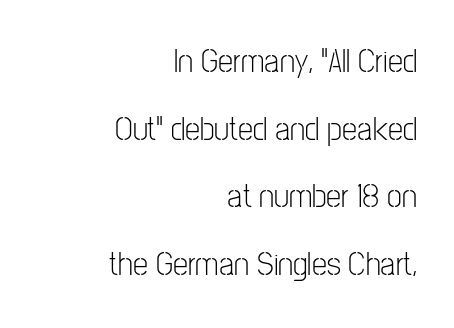
Q: Is the text bold? A: No.
Q: Is the text italic (slanted)? A: No, it is upright.
Q: Is the typeface a serif or a sans-serif typeface? A: Sans-serif.
Q: Is the text underlined? A: No.
Q: How is the paragraph aligned? A: Right-aligned.
Q: Is the spacing between letters normal or unusually wide? A: Normal.
Q: Is the spacing between lines tight, normal or loose? A: Loose.
Q: Width (condensed, normal, or wide)? A: Condensed.
Q: Stroke contrast? A: Low.
Q: x-height? A: Medium.
Q: Monospaced? A: No.
